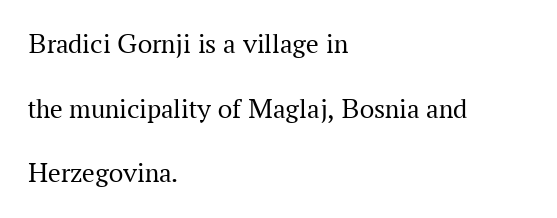
Character widths vary here, with narrow letters taking less room than wide ones. There is no visible air inserted between adjacent glyphs. Ink coverage per letter is moderate at most. Only glyphs here, with clear space below each row. Letterform terminals end in serifs throughout the passage.
